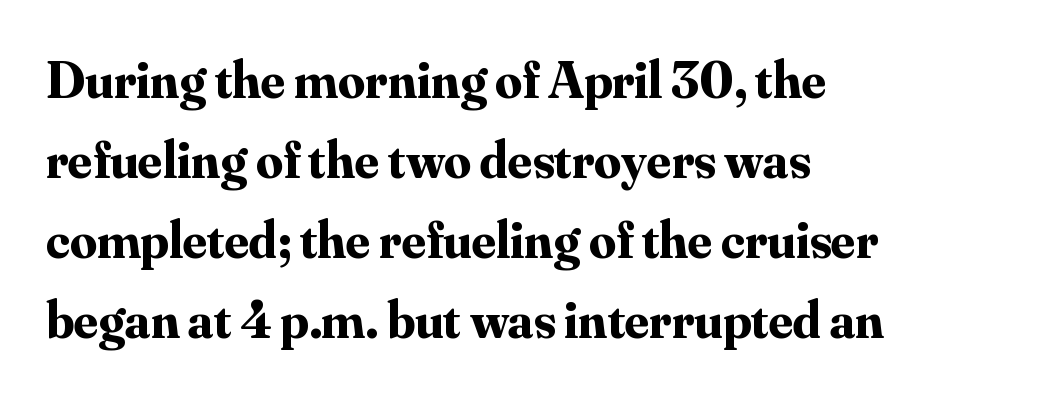
The passage shown is typed in a proportional face where columns would drift. A roman cut, with each character standing at attention. Regarding serifs, this sample has them. Is the block centered? No — it sits flush against the left margin. The gaps between neighbouring characters are ordinary and unremarkable.
